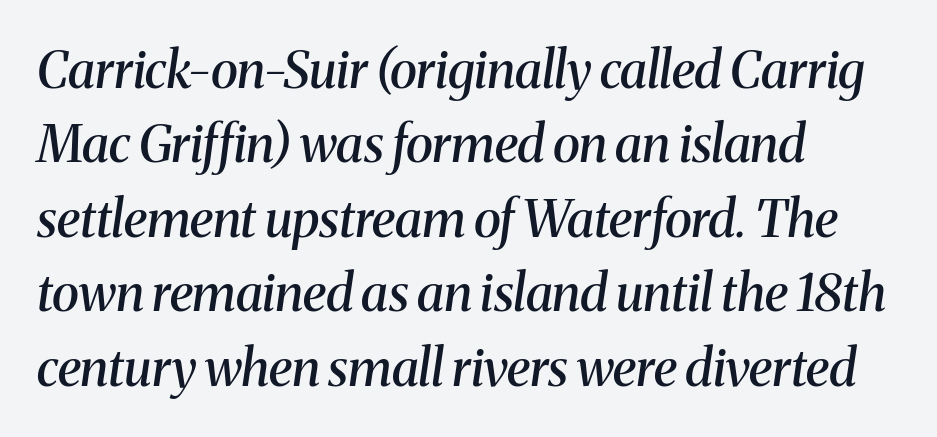
The image shows 51 px semibold serif type, italic (leaning right); set left-aligned, normal line spacing (1.46x), normal letter spacing, not underlined; medium stroke contrast and a medium x-height.
